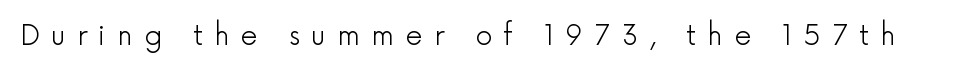
{"italic": "no", "bold": "no", "underline": "no", "letter_spacing": "wide", "letter_spacing_em": 0.42, "glyph_px": 27}
